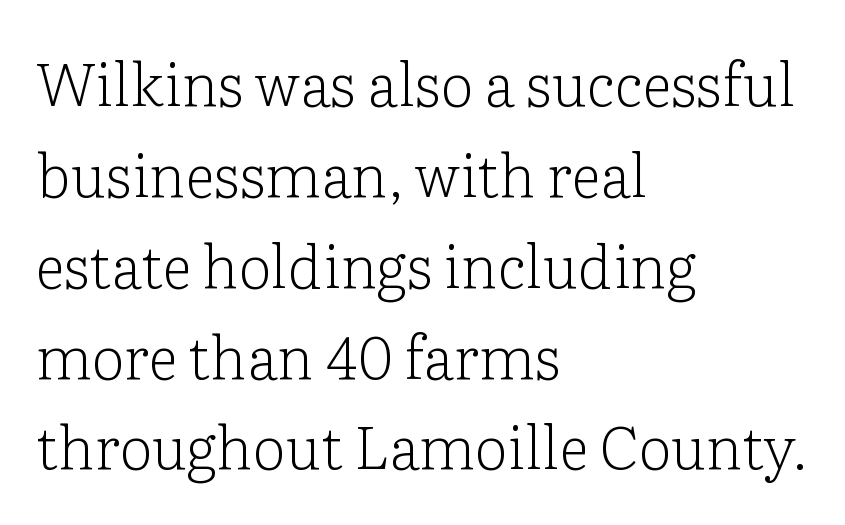
Q: Is the text bold? A: No.
Q: Is the text italic (slanted)? A: No, it is upright.
Q: Is the typeface a serif or a sans-serif typeface? A: Serif.
Q: Is the text underlined? A: No.
Q: How is the paragraph aligned? A: Left-aligned.
Q: Is the spacing between letters normal or unusually wide? A: Normal.
Q: Is the spacing between lines tight, normal or loose? A: Normal.
Q: Width (condensed, normal, or wide)? A: Normal.
Q: Stroke contrast? A: Low.
Q: x-height? A: Medium.
Q: Monospaced? A: No.
